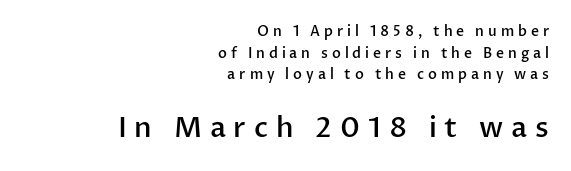
The image shows 28 px semibold sans-serif type, upright; set right-aligned, normal line spacing (1.54x), unusually wide letter spacing (+0.28 em), not underlined; the second (bottom) block is 2.0x larger; low stroke contrast and a medium x-height.
